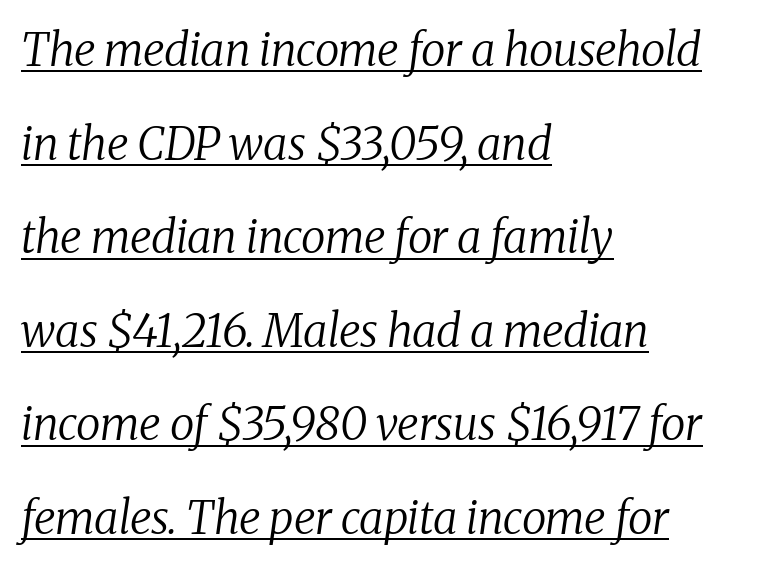
Q: Is the text bold? A: No.
Q: Is the text italic (slanted)? A: Yes, it leans right by about 8 degrees.
Q: Is the typeface a serif or a sans-serif typeface? A: Serif.
Q: Is the text underlined? A: Yes.
Q: How is the paragraph aligned? A: Left-aligned.
Q: Is the spacing between letters normal or unusually wide? A: Normal.
Q: Is the spacing between lines tight, normal or loose? A: Loose.
Q: Width (condensed, normal, or wide)? A: Normal.
Q: Stroke contrast? A: Medium.
Q: x-height? A: Medium.
Q: Monospaced? A: No.
